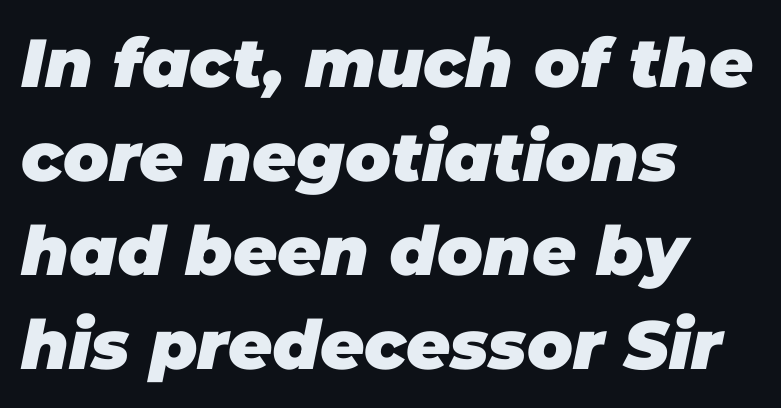
Q: Is the text bold? A: Yes.
Q: Is the text italic (slanted)? A: Yes, it leans right by about 11 degrees.
Q: Is the text underlined? A: No.
Q: How is the paragraph aligned? A: Left-aligned.
Q: Is the spacing between letters normal or unusually wide? A: Normal.
Q: Is the spacing between lines tight, normal or loose? A: Normal.
Q: Width (condensed, normal, or wide)? A: Normal.
Q: Stroke contrast? A: Low.
Q: x-height? A: Large.
Q: Monospaced? A: No.
